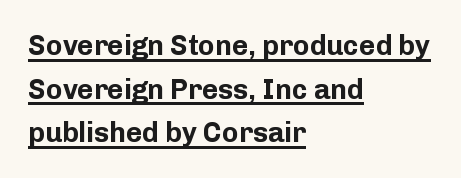
{"serif": "no", "italic": "no", "bold": "yes", "weight": "bold", "width": "normal", "stroke_contrast": "low", "x_height": "medium", "monospaced": "no", "underline": "yes", "align": "left", "line_spacing": "normal", "line_spacing_ratio": 1.56, "letter_spacing": "normal", "letter_spacing_em": 0.0, "glyph_px": 28}
